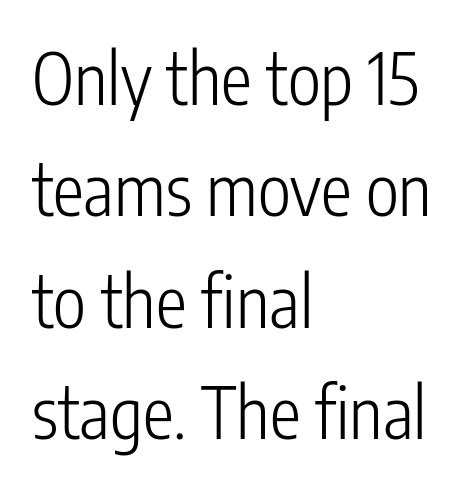
{"serif": "no", "italic": "no", "bold": "no", "weight": "light", "width": "condensed", "stroke_contrast": "low", "x_height": "medium", "monospaced": "no", "underline": "no", "align": "left", "line_spacing": "normal", "line_spacing_ratio": 1.59, "letter_spacing": "normal", "letter_spacing_em": 0.0, "glyph_px": 70}
